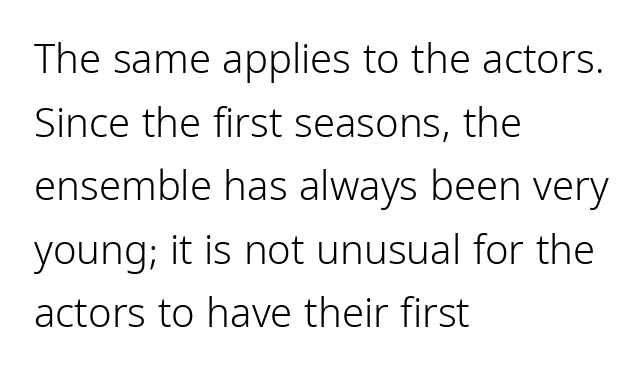
Varying glyph widths throughout — classic text-font behaviour. Compared with typical paragraphs, the rows here are spaced about the same. The compositor pushed each line to the left boundary. The lettering stays uniformly vertical, giving the passage a roman look.
